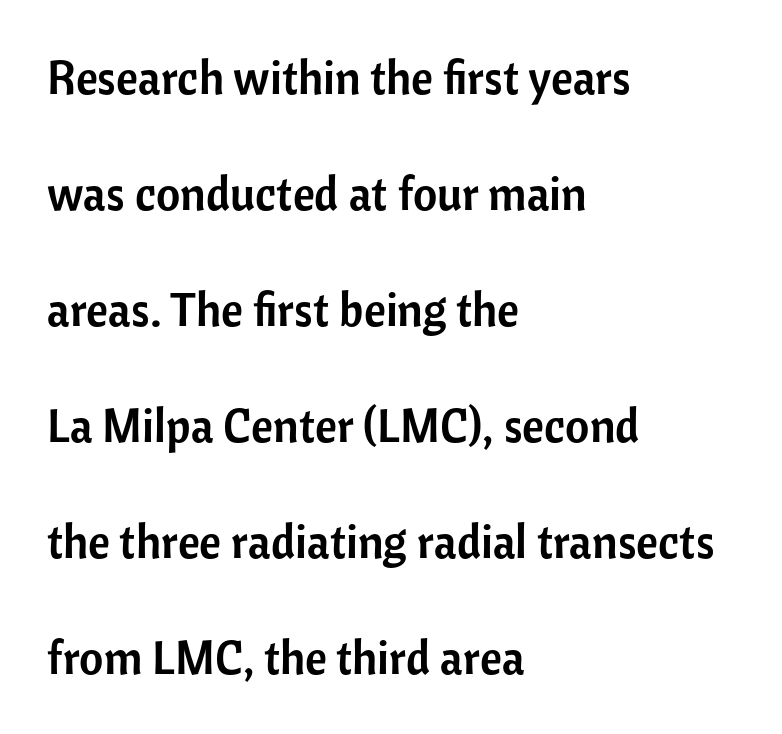
Q: Is the text italic (slanted)? A: No, it is upright.
Q: Is the typeface a serif or a sans-serif typeface? A: Sans-serif.
Q: Is the text underlined? A: No.
Q: How is the paragraph aligned? A: Left-aligned.
Q: Is the spacing between letters normal or unusually wide? A: Normal.
Q: Is the spacing between lines tight, normal or loose? A: Loose.
Q: Width (condensed, normal, or wide)? A: Normal.
Q: Stroke contrast? A: Low.
Q: x-height? A: Medium.
Q: Monospaced? A: No.
